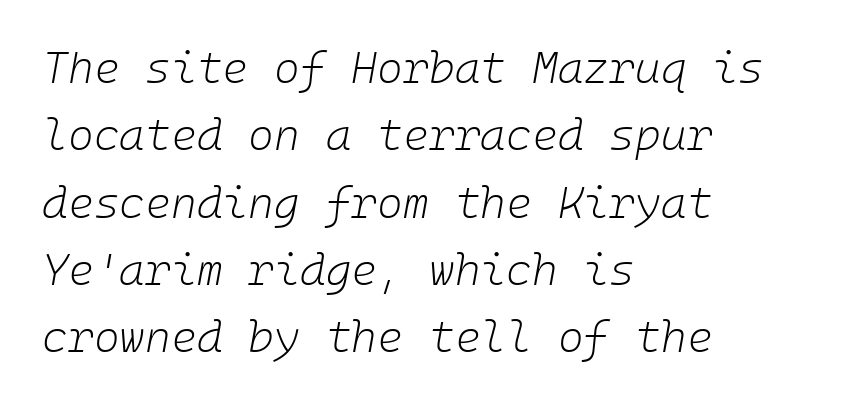
The image shows 44 px light type, italic (leaning right); set left-aligned, normal line spacing (1.53x), normal letter spacing, not underlined; low stroke contrast and a medium x-height.
